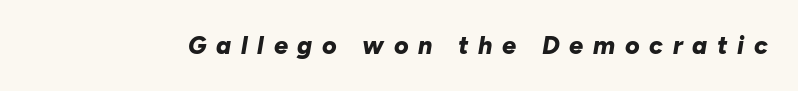
{"italic": "yes", "lean": "right", "slant_degrees": 10, "bold": "yes", "underline": "no", "letter_spacing": "wide", "letter_spacing_em": 0.39, "glyph_px": 25}
